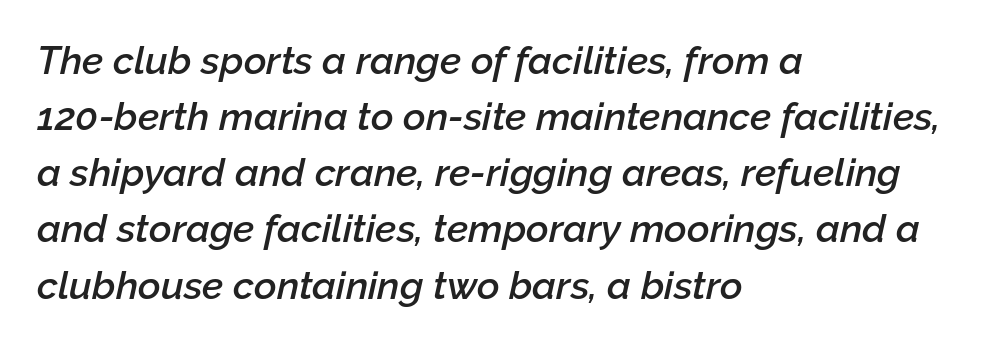
The image shows 39 px semibold type, italic (leaning right); set left-aligned, normal line spacing (1.44x), normal letter spacing, not underlined; low stroke contrast and a medium x-height.
